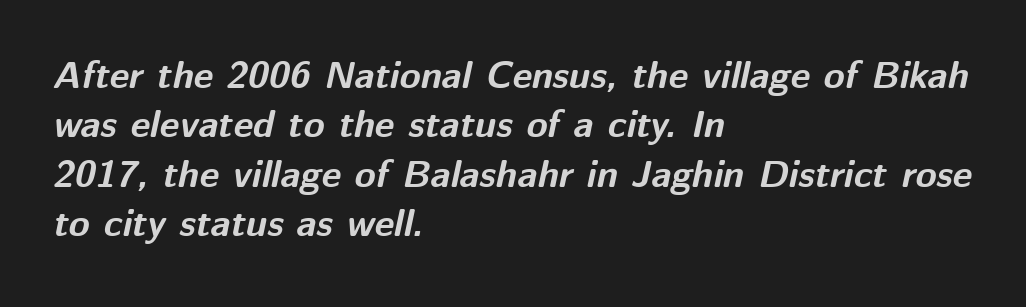
Quick note: interline space is typical. Caption: standard tracking, unaltered. Which margin do the lines hug? The left one — the right edge is uneven. It's the slanting kind of type. The characters look thick and weighty, a clear bold.
